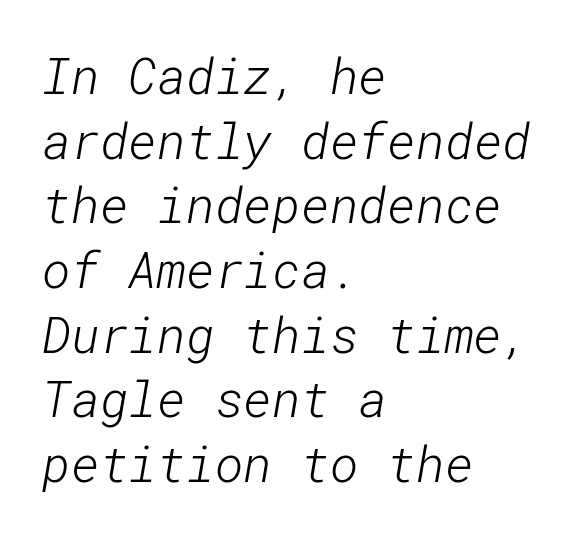
Q: Is the text bold? A: No.
Q: Is the typeface a serif or a sans-serif typeface? A: Sans-serif.
Q: Is the text underlined? A: No.
Q: How is the paragraph aligned? A: Left-aligned.
Q: Is the spacing between letters normal or unusually wide? A: Normal.
Q: Is the spacing between lines tight, normal or loose? A: Normal.
Q: Width (condensed, normal, or wide)? A: Normal.
Q: Stroke contrast? A: Low.
Q: x-height? A: Medium.
